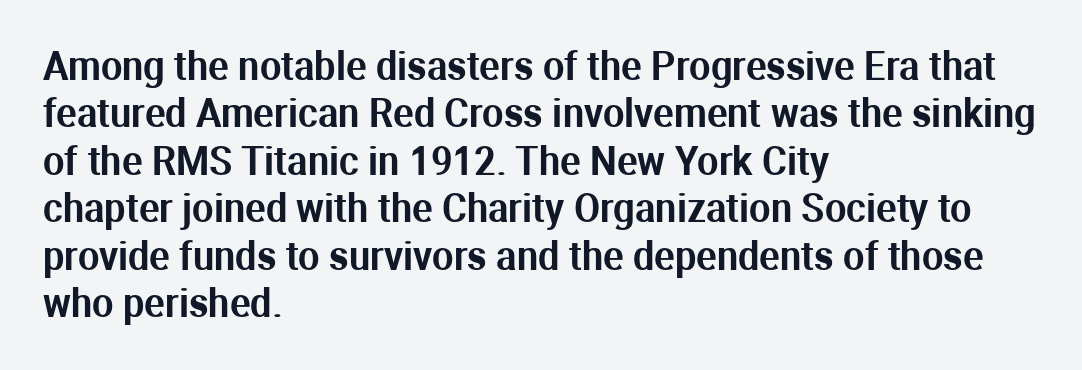
The strip under each line holds only bare page. This sample keeps an unexceptional amount of space between lines. Proportional: the letters do not fall into vertical columns. Upright lettering throughout. Serif or sans? Sans — the stroke terminals are bare.
